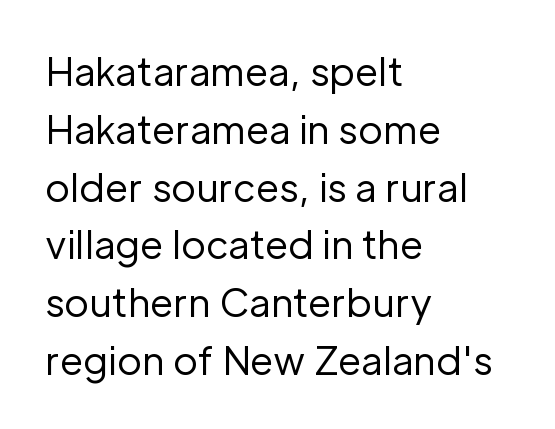
The image shows 38 px regular-weight sans-serif type, upright; set left-aligned, normal line spacing (1.52x), normal letter spacing, not underlined; low stroke contrast and a medium x-height.
